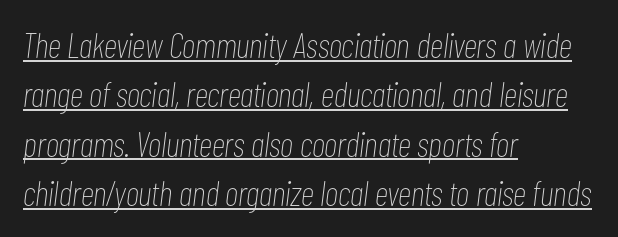
Q: Is the text bold? A: No.
Q: Is the text italic (slanted)? A: Yes, it leans right by about 7 degrees.
Q: Is the text underlined? A: Yes.
Q: How is the paragraph aligned? A: Left-aligned.
Q: Is the spacing between letters normal or unusually wide? A: Normal.
Q: Is the spacing between lines tight, normal or loose? A: Normal.
Q: Width (condensed, normal, or wide)? A: Condensed.
Q: Stroke contrast? A: Low.
Q: x-height? A: Medium.
Q: Monospaced? A: No.
